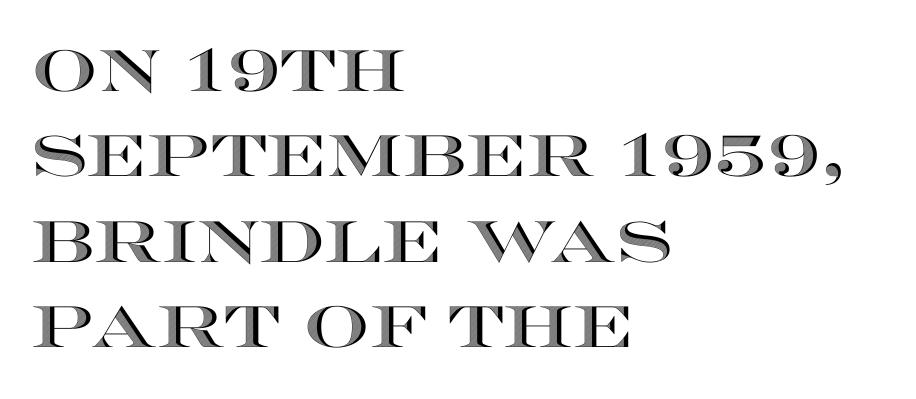
Q: Is the text italic (slanted)? A: No, it is upright.
Q: Is the text underlined? A: No.
Q: How is the paragraph aligned? A: Left-aligned.
Q: Is the spacing between letters normal or unusually wide? A: Normal.
Q: Is the spacing between lines tight, normal or loose? A: Normal.
Q: Width (condensed, normal, or wide)? A: Wide.
Q: x-height? A: Large.
Q: Monospaced? A: No.
